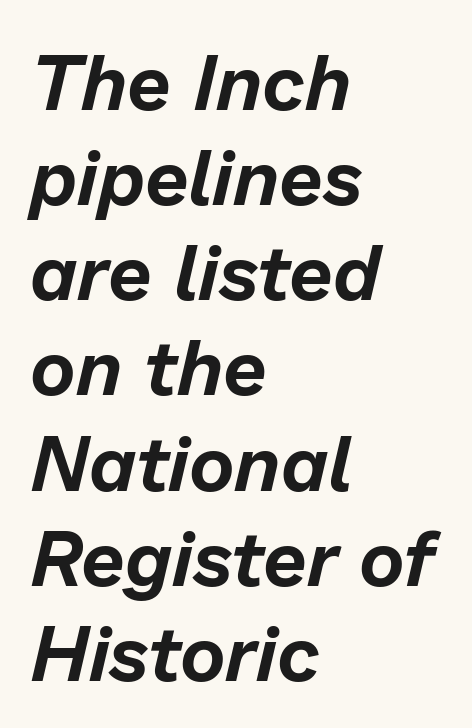
This sample has the flowing, uneven cadence of proportional lettering. Each row of text sits above clean, open space. Looking at the ascenders, they clearly lean. The type is set solid horizontally, with unmodified tracking.
